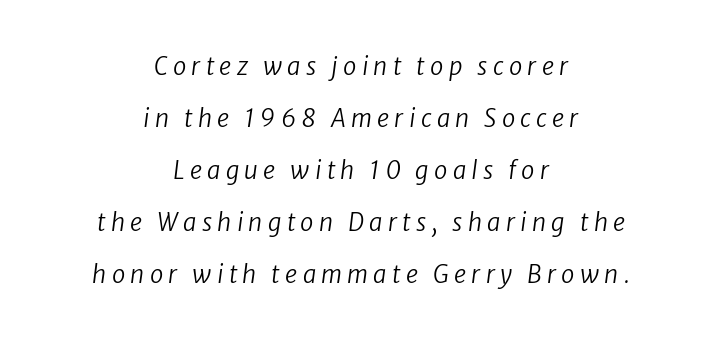
{"bold": "no", "underline": "no", "align": "center", "line_spacing": "loose", "line_spacing_ratio": 2.17, "letter_spacing": "wide", "letter_spacing_em": 0.22, "glyph_px": 24}
